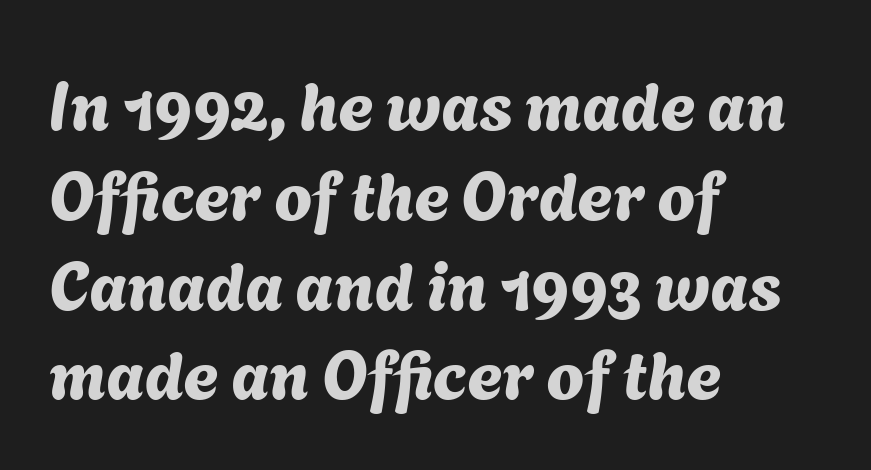
A clean baseline with only descenders dipping below it. Short note: letters normally spaced. Casual observation: everything's shoved over to the left. Think of a printed novel: that variable character pitch is what you see here.
